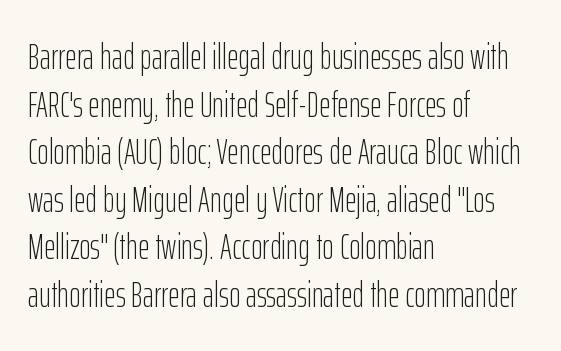
Q: Is the text bold? A: No.
Q: Is the text italic (slanted)? A: No, it is upright.
Q: Is the typeface a serif or a sans-serif typeface? A: Sans-serif.
Q: Is the text underlined? A: No.
Q: How is the paragraph aligned? A: Left-aligned.
Q: Is the spacing between letters normal or unusually wide? A: Normal.
Q: Is the spacing between lines tight, normal or loose? A: Normal.
Q: Width (condensed, normal, or wide)? A: Condensed.
Q: Stroke contrast? A: Low.
Q: x-height? A: Medium.
Q: Monospaced? A: No.
